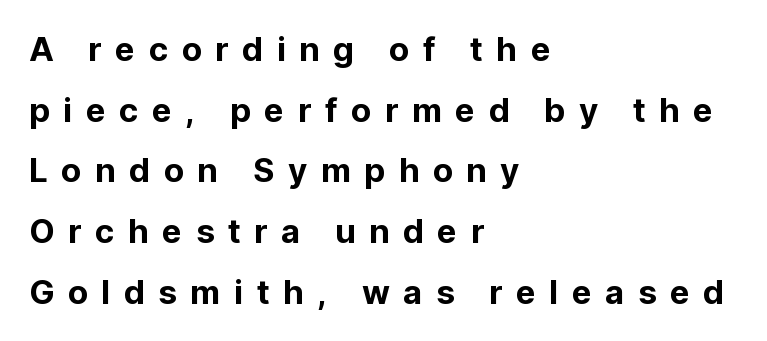
The image shows 33 px sans-serif type, upright; set left-aligned, line spacing 1.84x, unusually wide letter spacing (+0.41 em), not underlined; low stroke contrast and a medium x-height.
